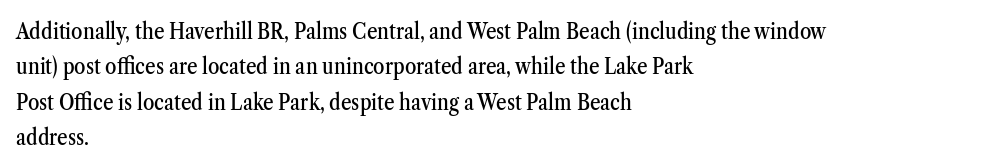
The image shows 23 px text type, upright; set left-aligned, normal line spacing (1.54x), normal letter spacing, not underlined.
